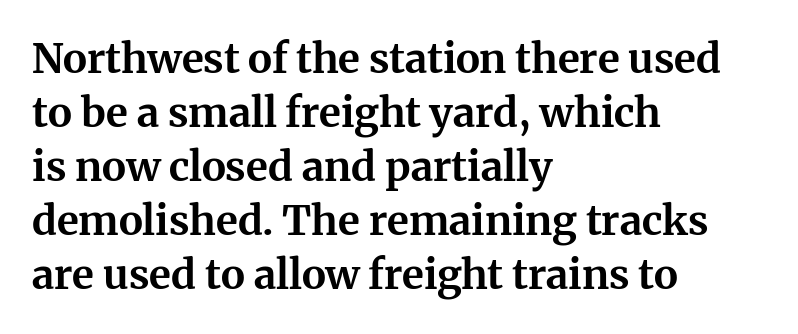
{"serif": "yes", "italic": "no", "bold": "yes", "weight": "bold", "width": "normal", "stroke_contrast": "medium", "x_height": "medium", "monospaced": "no", "underline": "no", "align": "left", "line_spacing": "normal", "line_spacing_ratio": 1.32, "letter_spacing": "normal", "letter_spacing_em": 0.0, "glyph_px": 41}
